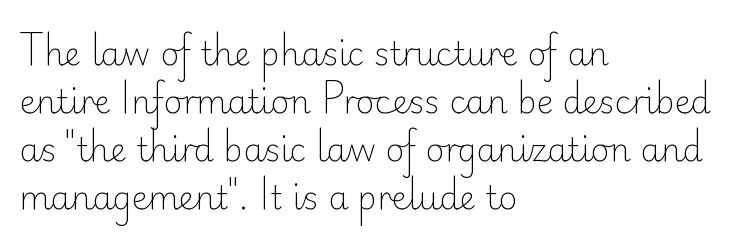
The image shows 32 px light sans-serif type, upright; set left-aligned, normal line spacing (1.5x), normal letter spacing, not underlined; low stroke contrast and a small x-height.
